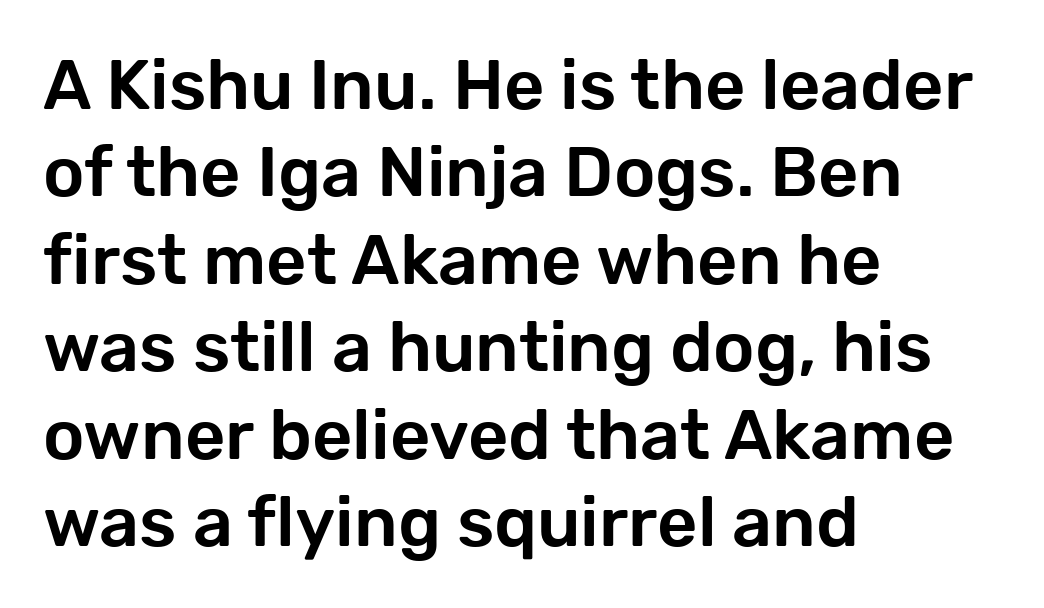
{"serif": "no", "italic": "no", "width": "normal", "stroke_contrast": "low", "x_height": "medium", "monospaced": "no", "underline": "no", "align": "left", "line_spacing": "normal", "line_spacing_ratio": 1.25, "letter_spacing": "normal", "letter_spacing_em": 0.0, "glyph_px": 70}
